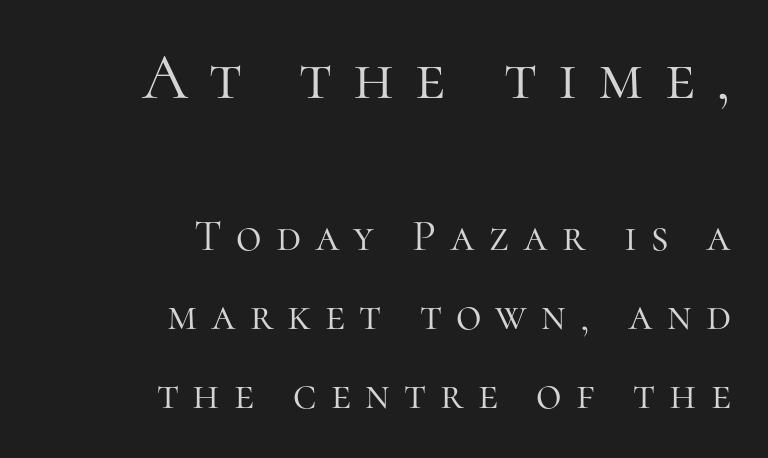
The image shows 66 px light serif type, upright; set right-aligned, line spacing 1.8x, unusually wide letter spacing (+0.32 em), not underlined; the first (top) block is 1.5x larger; high stroke contrast and a medium x-height.
